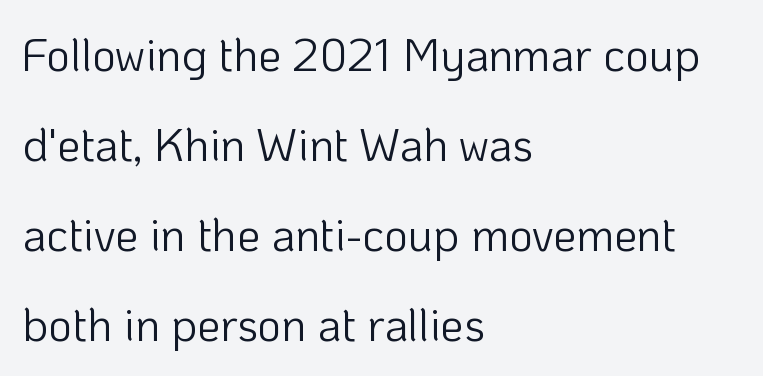
Q: Is the text bold? A: No.
Q: Is the text italic (slanted)? A: No, it is upright.
Q: Is the typeface a serif or a sans-serif typeface? A: Sans-serif.
Q: Is the text underlined? A: No.
Q: How is the paragraph aligned? A: Left-aligned.
Q: Is the spacing between letters normal or unusually wide? A: Normal.
Q: Is the spacing between lines tight, normal or loose? A: Loose.
Q: Width (condensed, normal, or wide)? A: Normal.
Q: Stroke contrast? A: Low.
Q: x-height? A: Medium.
Q: Monospaced? A: No.
